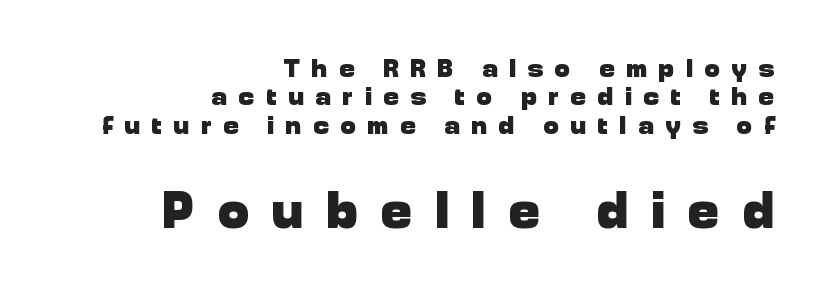
The image shows 52 px heavy sans-serif type, upright; set right-aligned, tight line spacing (1.09x), unusually wide letter spacing (+0.45 em), not underlined; the second (bottom) block is 2.0x larger; low stroke contrast and a medium x-height.
